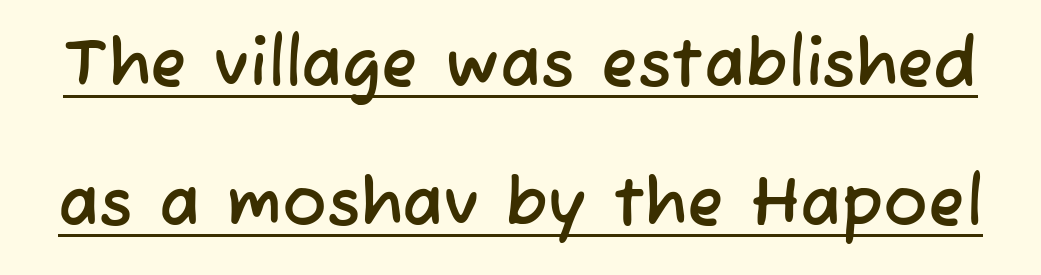
{"serif": "no", "width": "normal", "stroke_contrast": "low", "x_height": "medium", "monospaced": "no", "underline": "yes", "line_spacing": "loose", "line_spacing_ratio": 2.08, "letter_spacing": "normal", "letter_spacing_em": 0.0, "glyph_px": 67}
